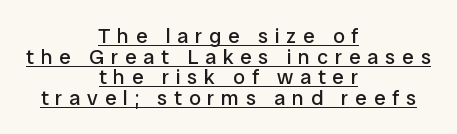
{"italic": "no", "bold": "no", "underline": "yes", "align": "center", "line_spacing": "tight", "line_spacing_ratio": 0.98, "letter_spacing": "wide", "letter_spacing_em": 0.32, "glyph_px": 21}
